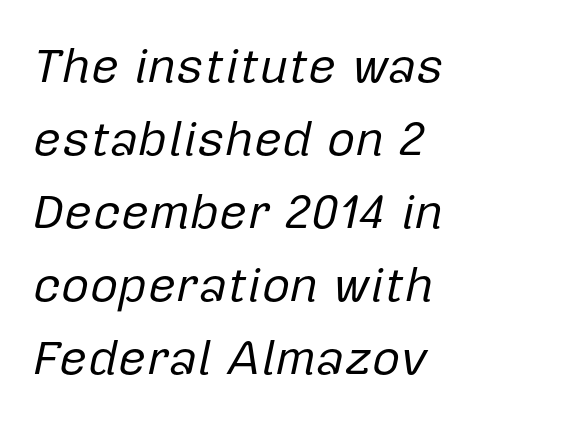
Q: Is the text bold? A: No.
Q: Is the text italic (slanted)? A: Yes, it leans right by about 12 degrees.
Q: Is the text underlined? A: No.
Q: How is the paragraph aligned? A: Left-aligned.
Q: Is the spacing between letters normal or unusually wide? A: Normal.
Q: Is the spacing between lines tight, normal or loose? A: Normal.
Q: Width (condensed, normal, or wide)? A: Normal.
Q: Stroke contrast? A: Low.
Q: x-height? A: Medium.
Q: Monospaced? A: No.
